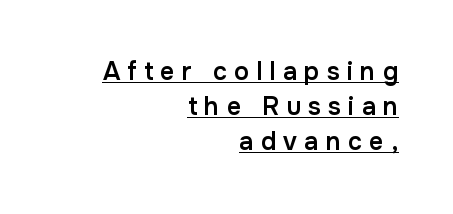
The image shows 25 px text type, upright; set right-aligned, normal line spacing (1.41x), unusually wide letter spacing (+0.29 em), underlined.
